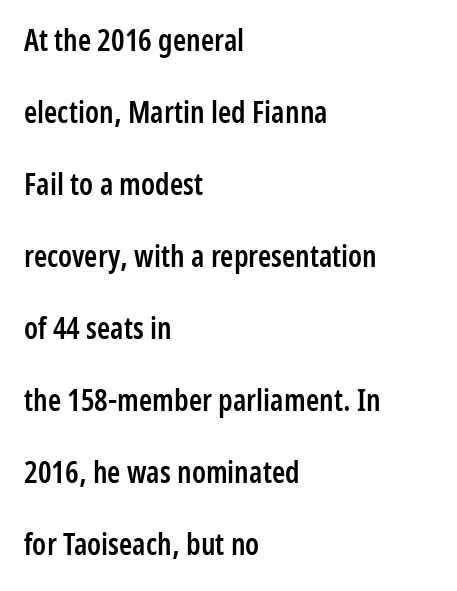
Q: Is the text bold? A: Semi-bold.
Q: Is the text italic (slanted)? A: No, it is upright.
Q: Is the typeface a serif or a sans-serif typeface? A: Sans-serif.
Q: Is the text underlined? A: No.
Q: How is the paragraph aligned? A: Left-aligned.
Q: Is the spacing between letters normal or unusually wide? A: Normal.
Q: Is the spacing between lines tight, normal or loose? A: Loose.
Q: Width (condensed, normal, or wide)? A: Condensed.
Q: Stroke contrast? A: Low.
Q: x-height? A: Medium.
Q: Monospaced? A: No.
